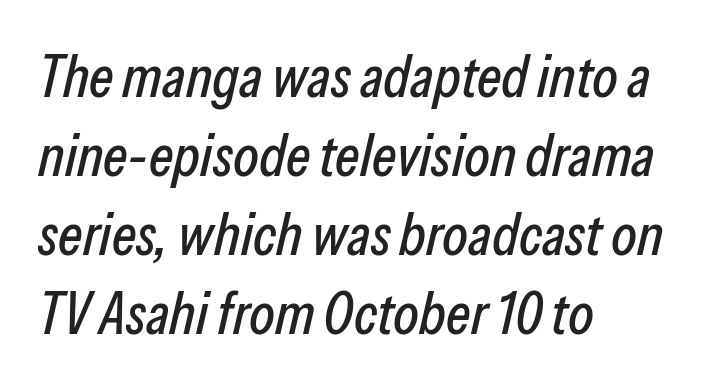
{"italic": "yes", "lean": "right", "slant_degrees": 13, "width": "condensed", "stroke_contrast": "low", "x_height": "medium", "monospaced": "no", "underline": "no", "align": "left", "line_spacing": "normal", "line_spacing_ratio": 1.34, "letter_spacing": "normal", "letter_spacing_em": 0.0, "glyph_px": 59}
